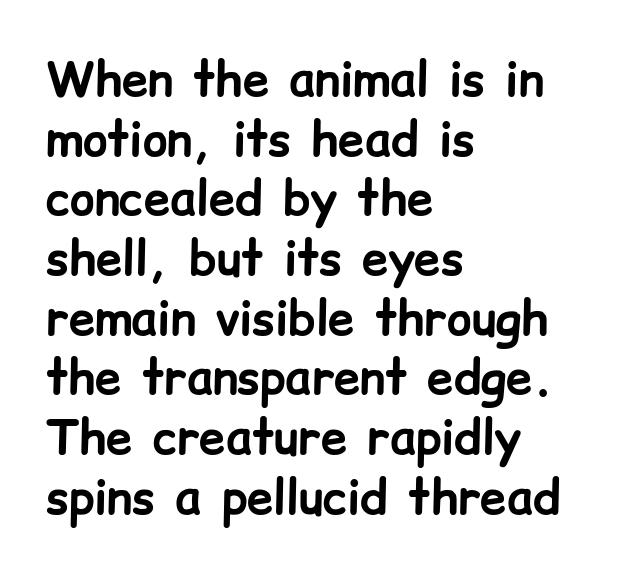
The image shows 47 px bold sans-serif type, upright; set left-aligned, normal line spacing (1.27x), normal letter spacing, not underlined; low stroke contrast and a medium x-height.
